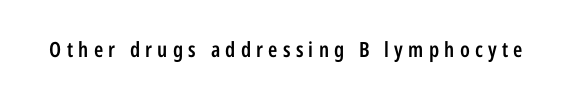
Rule under the text: the space is simply empty. The specimen reads as upright at a glance. The letters are spread apart with noticeably loose tracking. Summary of weight: moderately heavy, a semibold.
